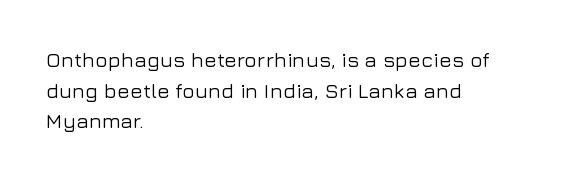
The image shows 21 px text type, upright; set left-aligned, normal line spacing (1.46x), normal letter spacing, not underlined.
